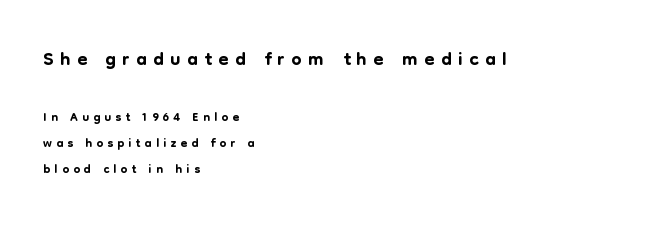
Q: Is the text italic (slanted)? A: No, it is upright.
Q: Is the typeface a serif or a sans-serif typeface? A: Sans-serif.
Q: Is the text underlined? A: No.
Q: How is the paragraph aligned? A: Left-aligned.
Q: Is the spacing between letters normal or unusually wide? A: Unusually wide.
Q: Is the spacing between lines tight, normal or loose? A: Normal.
Q: Which block of text is set in a larger size, the first (top) or the second (bottom)? A: The first (top) one.
Q: Width (condensed, normal, or wide)? A: Normal.
Q: Stroke contrast? A: Low.
Q: x-height? A: Medium.
Q: Monospaced? A: No.
